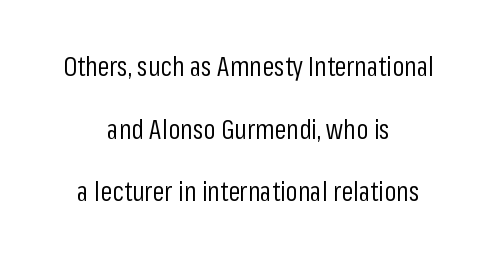
{"italic": "no", "bold": "no", "underline": "no", "align": "center", "line_spacing": "loose", "line_spacing_ratio": 2.32, "letter_spacing": "normal", "letter_spacing_em": 0.0, "glyph_px": 27}
